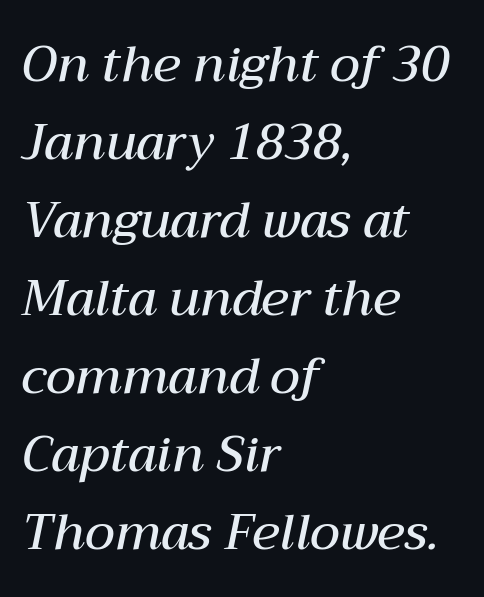
Q: Is the text bold? A: Semi-bold.
Q: Is the text italic (slanted)? A: Yes, it leans right by about 12 degrees.
Q: Is the text underlined? A: No.
Q: How is the paragraph aligned? A: Left-aligned.
Q: Is the spacing between letters normal or unusually wide? A: Normal.
Q: Is the spacing between lines tight, normal or loose? A: Normal.
Q: Width (condensed, normal, or wide)? A: Normal.
Q: Stroke contrast? A: Medium.
Q: x-height? A: Medium.
Q: Monospaced? A: No.
